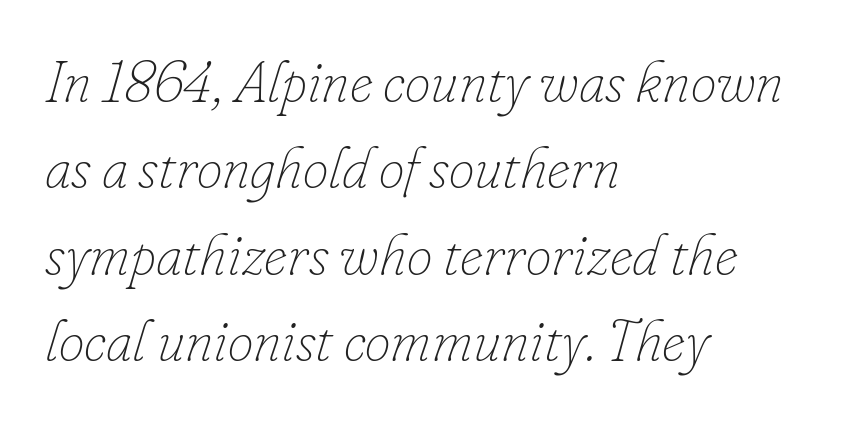
Evenly set lines give the paragraph a standard silhouette. Characters are canted at an angle relative to the baseline's perpendicular. The letters sit at their default tracking, neither squeezed nor spread. Only glyphs here, with clear space below each row. If you drew a ruler down the left edge, every line would touch it. On a weight scale, this lands at 450 or below.
